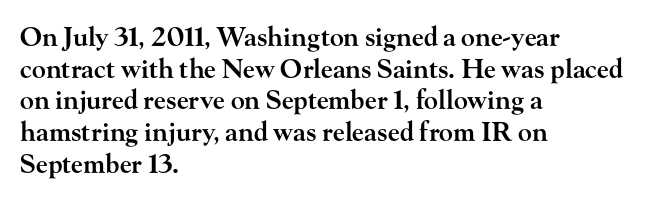
Q: Is the text bold? A: Semi-bold.
Q: Is the text italic (slanted)? A: No, it is upright.
Q: Is the text underlined? A: No.
Q: How is the paragraph aligned? A: Left-aligned.
Q: Is the spacing between letters normal or unusually wide? A: Normal.
